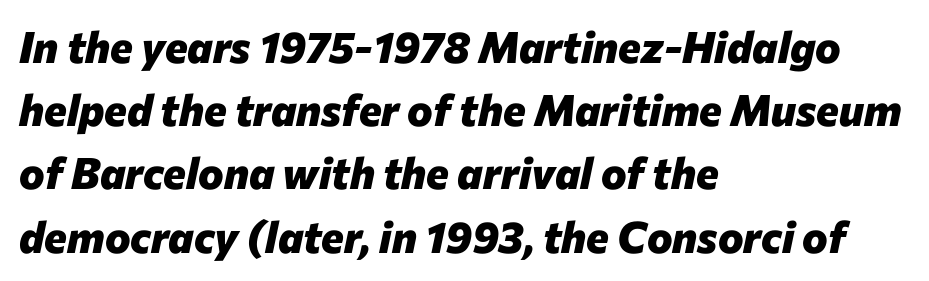
{"italic": "yes", "lean": "right", "slant_degrees": 12, "bold": "yes", "weight": "heavy", "width": "normal", "stroke_contrast": "low", "x_height": "medium", "monospaced": "no", "underline": "no", "align": "left", "line_spacing": "normal", "line_spacing_ratio": 1.47, "letter_spacing": "normal", "letter_spacing_em": 0.0, "glyph_px": 43}
